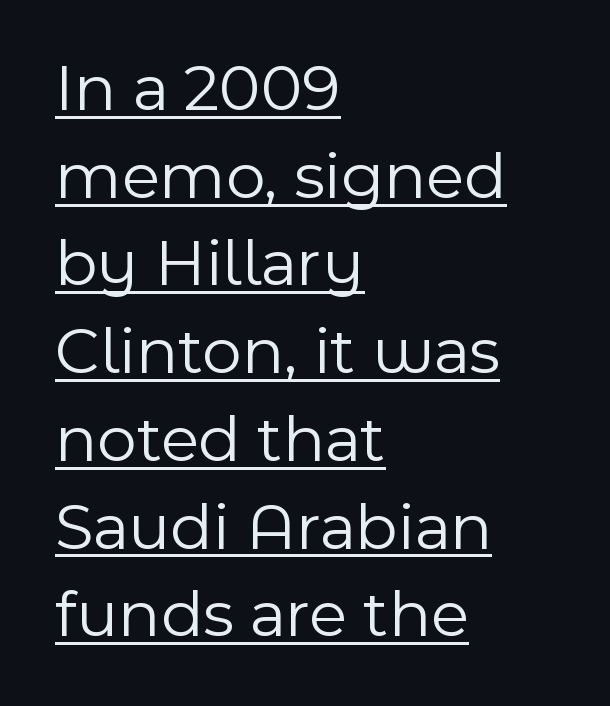
Q: Is the text bold? A: No.
Q: Is the text italic (slanted)? A: No, it is upright.
Q: Is the typeface a serif or a sans-serif typeface? A: Sans-serif.
Q: Is the text underlined? A: Yes.
Q: How is the paragraph aligned? A: Left-aligned.
Q: Is the spacing between letters normal or unusually wide? A: Normal.
Q: Is the spacing between lines tight, normal or loose? A: Normal.
Q: Width (condensed, normal, or wide)? A: Normal.
Q: x-height? A: Medium.
Q: Monospaced? A: No.
